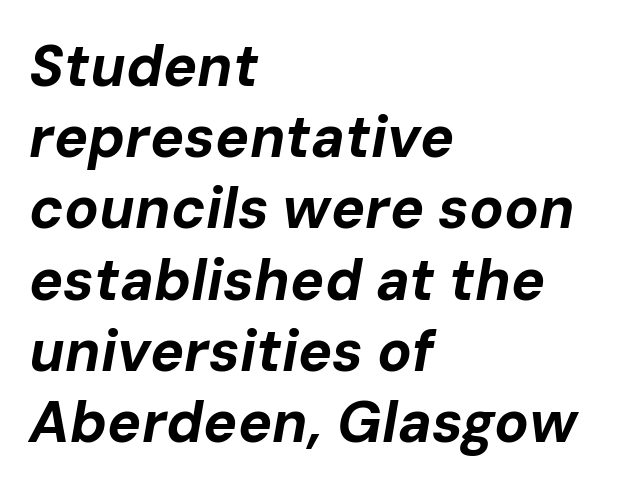
{"italic": "yes", "lean": "right", "slant_degrees": 10, "bold": "yes", "weight": "bold", "width": "normal", "stroke_contrast": "low", "x_height": "medium", "monospaced": "no", "underline": "no", "align": "left", "line_spacing": "normal", "line_spacing_ratio": 1.25, "letter_spacing": "normal", "letter_spacing_em": 0.0, "glyph_px": 57}
